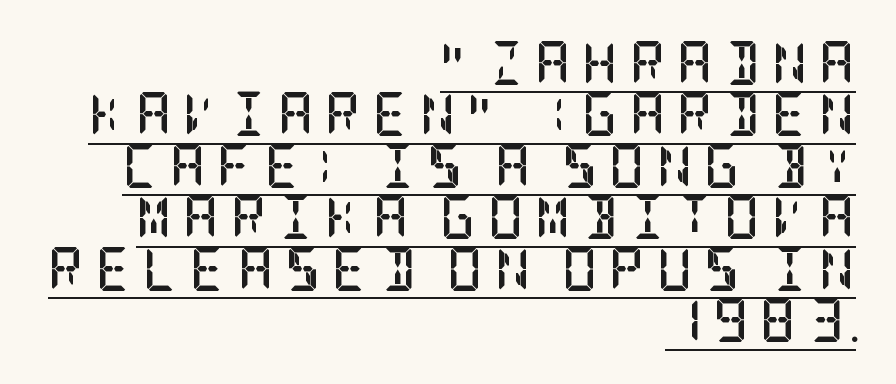
Ascenders rise straight up at ninety degrees. You can see a thin bar hugging the bottom of the glyphs. Set as a true bold cut, around the 700 mark. Which margin do the lines hug? The right one — the left edge is uneven. The line texture is sparse and dotted thanks to wide tracking.
